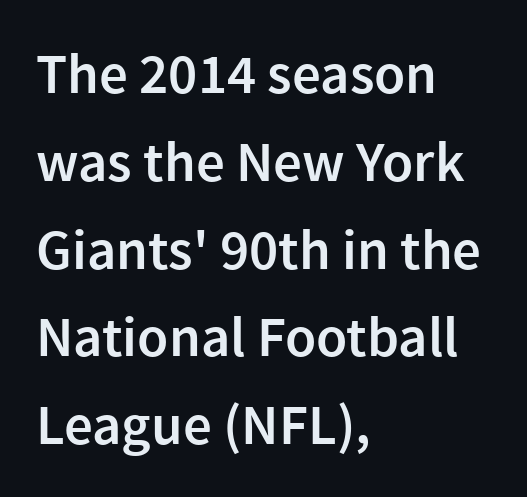
Q: Is the text bold? A: Semi-bold.
Q: Is the text italic (slanted)? A: No, it is upright.
Q: Is the typeface a serif or a sans-serif typeface? A: Sans-serif.
Q: Is the text underlined? A: No.
Q: How is the paragraph aligned? A: Left-aligned.
Q: Is the spacing between letters normal or unusually wide? A: Normal.
Q: Is the spacing between lines tight, normal or loose? A: Normal.
Q: Width (condensed, normal, or wide)? A: Normal.
Q: x-height? A: Medium.
Q: Monospaced? A: No.
